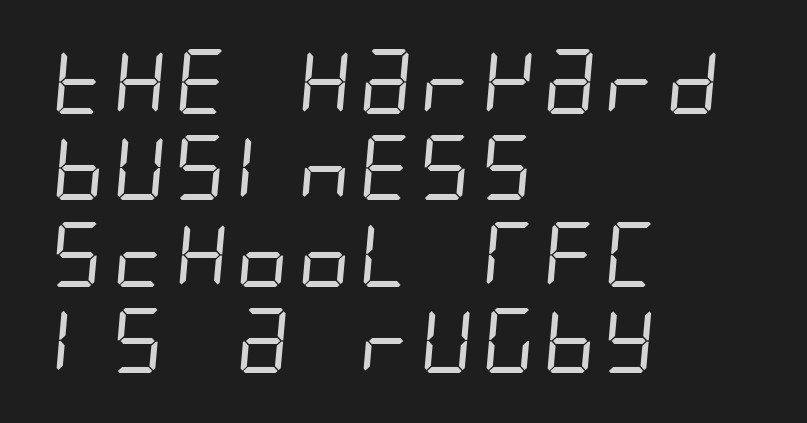
The image shows 65 px regular-weight, condensed sans-serif type; set left-aligned, normal line spacing (1.33x), normal letter spacing, not underlined; low stroke contrast and a large x-height.
